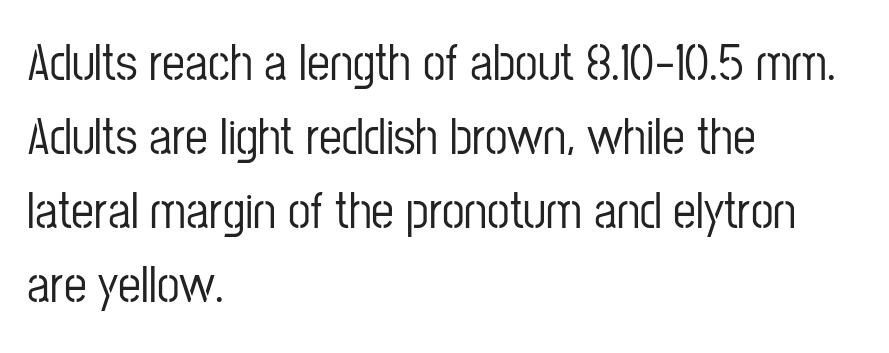
{"serif": "no", "italic": "no", "width": "condensed", "stroke_contrast": "low", "x_height": "medium", "monospaced": "no", "underline": "no", "align": "left", "line_spacing": "normal", "line_spacing_ratio": 1.45, "letter_spacing": "normal", "letter_spacing_em": 0.0, "glyph_px": 51}
